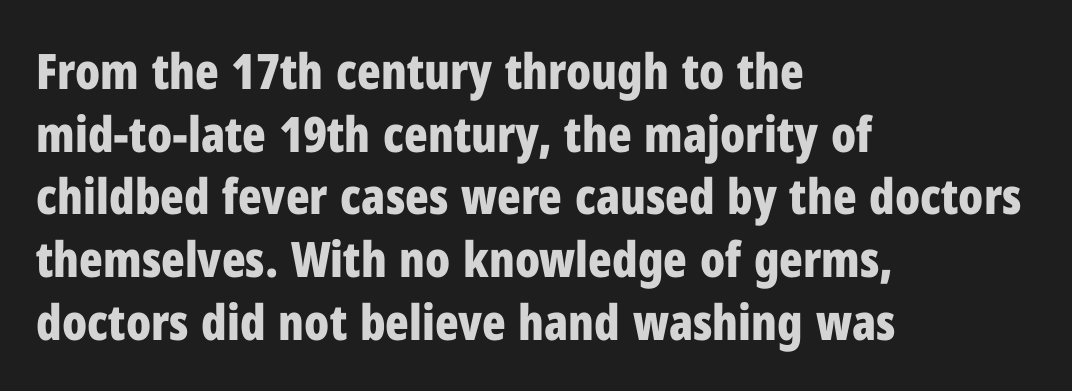
The image shows 49 px bold, condensed sans-serif type, upright; set left-aligned, normal line spacing (1.28x), normal letter spacing, not underlined; low stroke contrast and a medium x-height.
